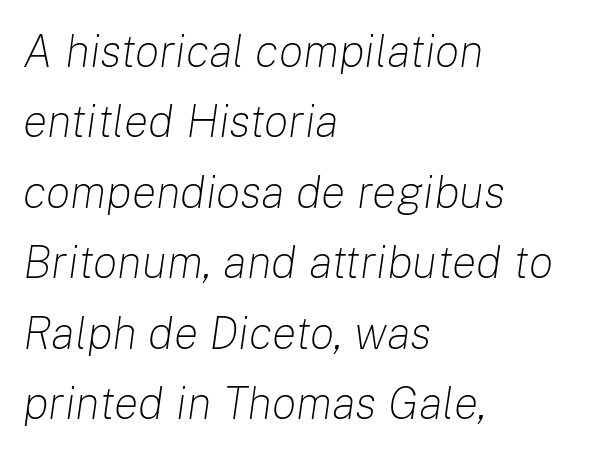
Q: Is the text bold? A: No.
Q: Is the text italic (slanted)? A: Yes, it leans right by about 8 degrees.
Q: Is the text underlined? A: No.
Q: How is the paragraph aligned? A: Left-aligned.
Q: Is the spacing between letters normal or unusually wide? A: Normal.
Q: Is the spacing between lines tight, normal or loose? A: Normal.
Q: Width (condensed, normal, or wide)? A: Normal.
Q: Stroke contrast? A: Low.
Q: x-height? A: Medium.
Q: Monospaced? A: No.
